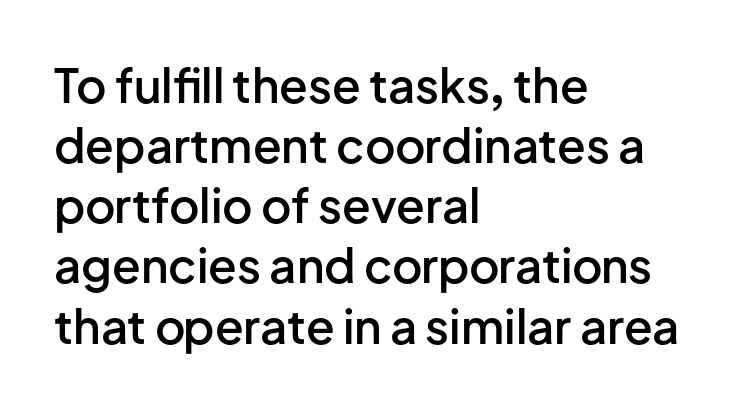
The image shows 47 px semibold sans-serif type, upright; set left-aligned, normal line spacing (1.28x), normal letter spacing, not underlined; low stroke contrast and a medium x-height.
